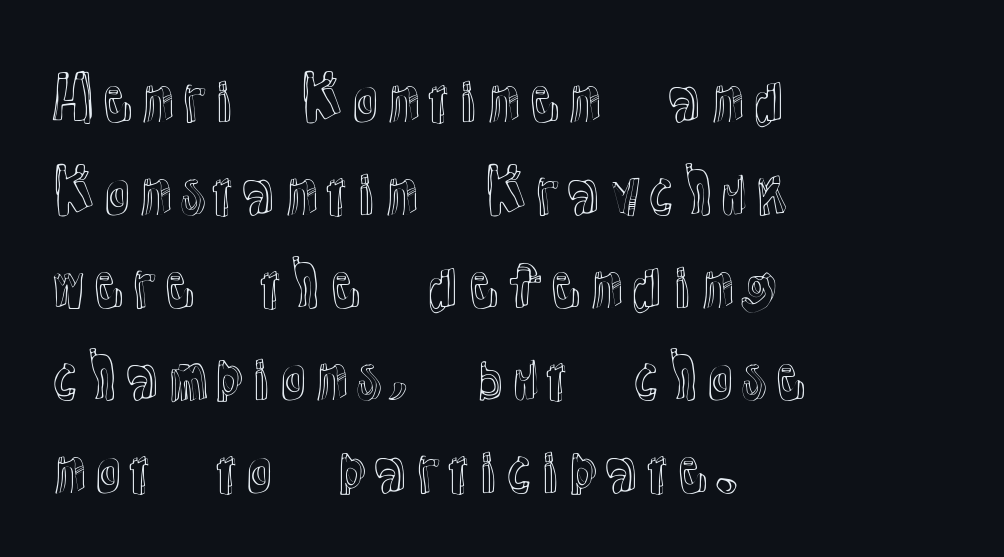
{"italic": "no", "width": "normal", "x_height": "medium", "monospaced": "no", "underline": "no", "align": "left", "line_spacing": "normal", "line_spacing_ratio": 1.6, "letter_spacing": "normal", "letter_spacing_em": 0.0, "glyph_px": 58}
